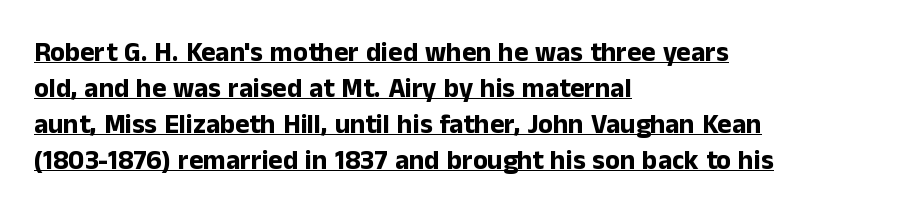
{"italic": "no", "bold": "yes", "underline": "yes", "align": "left", "line_spacing": "normal", "line_spacing_ratio": 1.33, "letter_spacing": "normal", "letter_spacing_em": 0.0, "glyph_px": 27}
